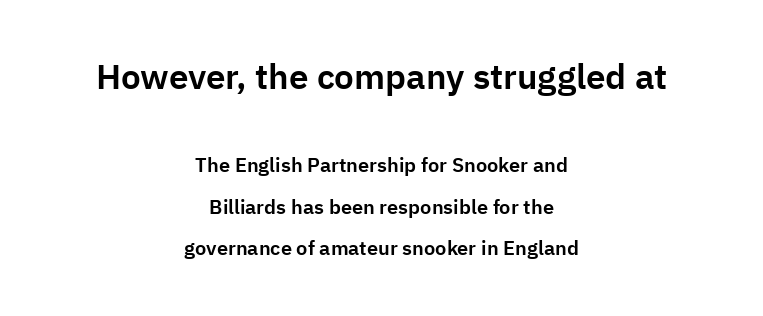
{"serif": "no", "italic": "no", "width": "normal", "stroke_contrast": "low", "x_height": "medium", "monospaced": "no", "underline": "no", "align": "center", "line_spacing": "loose", "line_spacing_ratio": 2.07, "letter_spacing": "normal", "letter_spacing_em": 0.0, "larger_block": "first", "size_ratio": 1.75, "glyph_px": 35}
